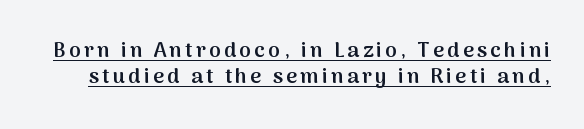
{"italic": "no", "bold": "semi", "underline": "yes", "line_spacing_ratio": 1.23, "glyph_px": 21}
